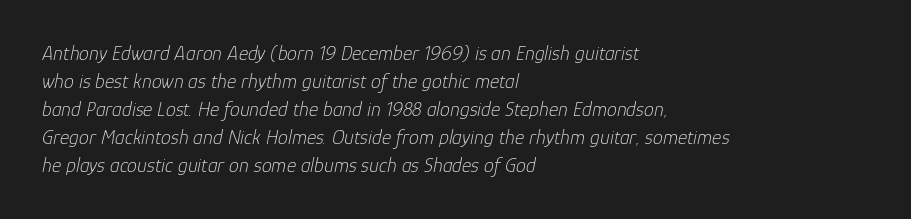
The image shows 20 px text type, italic (leaning right); set left-aligned, normal line spacing (1.4x), normal letter spacing, not underlined.
